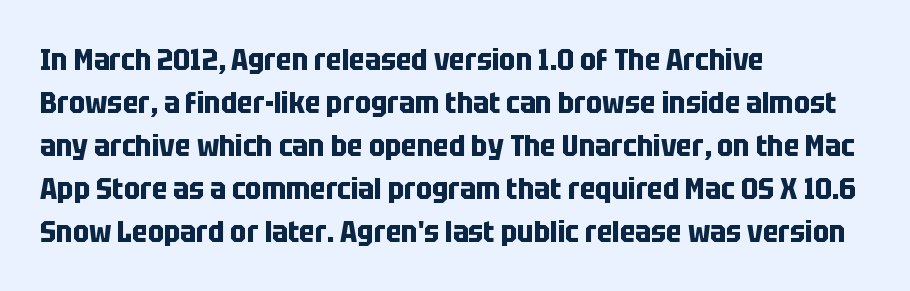
Q: Is the text bold? A: Yes.
Q: Is the text italic (slanted)? A: No, it is upright.
Q: Is the typeface a serif or a sans-serif typeface? A: Sans-serif.
Q: Is the text underlined? A: No.
Q: How is the paragraph aligned? A: Left-aligned.
Q: Is the spacing between letters normal or unusually wide? A: Normal.
Q: Is the spacing between lines tight, normal or loose? A: Normal.
Q: Width (condensed, normal, or wide)? A: Condensed.
Q: Stroke contrast? A: Low.
Q: x-height? A: Large.
Q: Monospaced? A: No.
